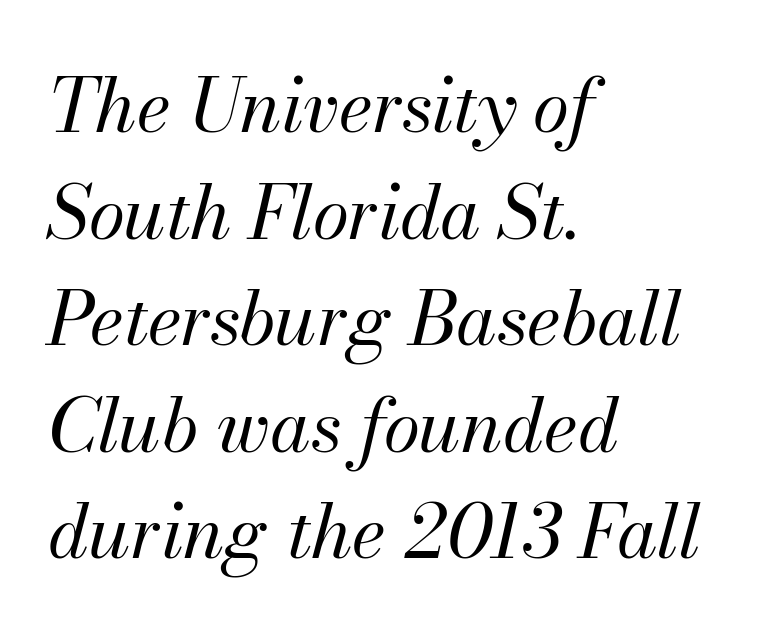
{"italic": "yes", "lean": "right", "slant_degrees": 13, "bold": "no", "weight": "regular", "width": "normal", "stroke_contrast": "medium", "x_height": "small", "monospaced": "no", "underline": "no", "align": "left", "line_spacing": "normal", "line_spacing_ratio": 1.44, "letter_spacing": "normal", "letter_spacing_em": 0.0, "glyph_px": 74}
